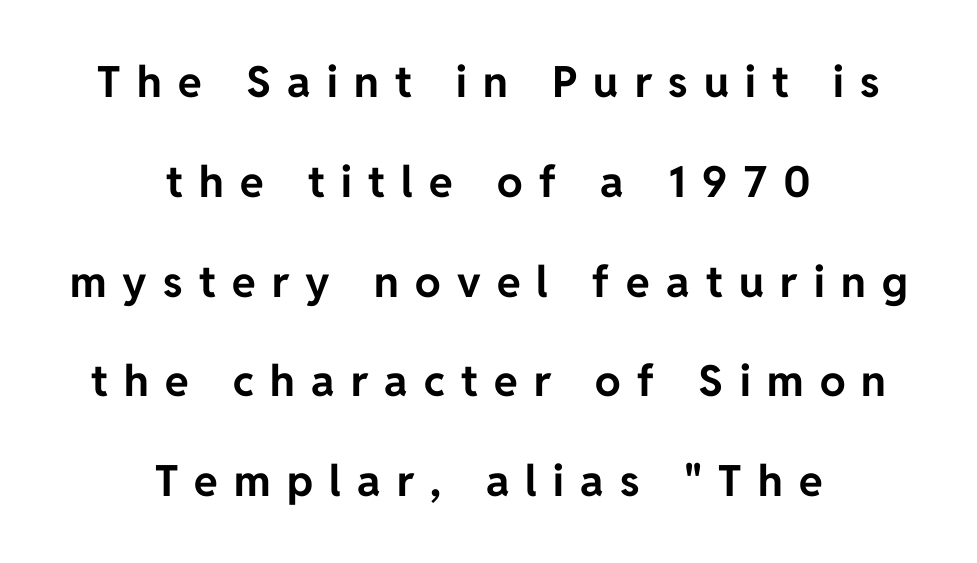
Q: Is the text bold? A: Yes.
Q: Is the text italic (slanted)? A: No, it is upright.
Q: Is the typeface a serif or a sans-serif typeface? A: Sans-serif.
Q: Is the text underlined? A: No.
Q: How is the paragraph aligned? A: Centered.
Q: Is the spacing between letters normal or unusually wide? A: Unusually wide.
Q: Is the spacing between lines tight, normal or loose? A: Loose.
Q: Width (condensed, normal, or wide)? A: Normal.
Q: Stroke contrast? A: Low.
Q: x-height? A: Medium.
Q: Monospaced? A: No.
